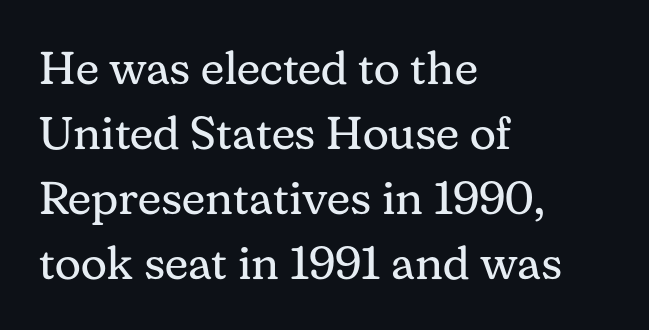
{"serif": "yes", "italic": "no", "bold": "no", "weight": "regular", "width": "normal", "stroke_contrast": "medium", "x_height": "medium", "monospaced": "no", "underline": "no", "align": "left", "line_spacing": "normal", "line_spacing_ratio": 1.41, "letter_spacing": "normal", "letter_spacing_em": 0.0, "glyph_px": 46}
